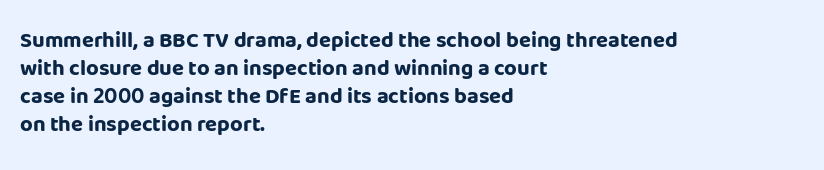
The axis of the letterforms is exactly vertical. Leftover space on each line is placed entirely after the last word. Each row of text sits above clean, open space. Students, note that the glyphs here touch the page at normal intervals.
